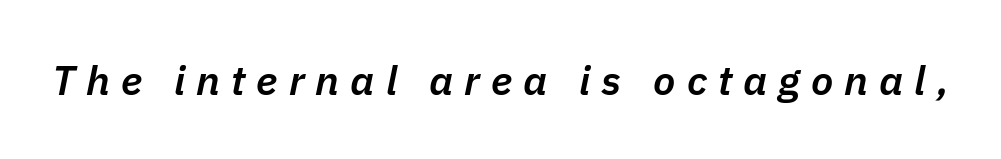
The image shows 41 px semibold type, italic (leaning right); set unusually wide letter spacing (+0.27 em), not underlined; low stroke contrast and a medium x-height.
